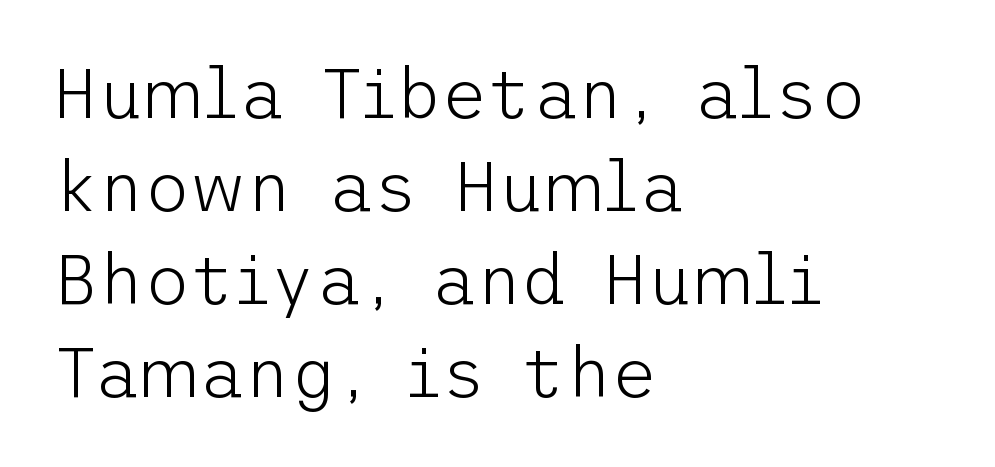
{"serif": "no", "italic": "no", "bold": "no", "weight": "light", "width": "normal", "stroke_contrast": "low", "x_height": "medium", "underline": "no", "align": "left", "line_spacing": "normal", "line_spacing_ratio": 1.33, "letter_spacing": "normal", "letter_spacing_em": 0.0, "glyph_px": 70}
